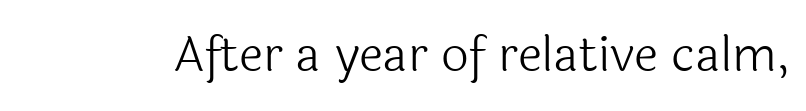
This is roman type, the default non-slanted kind. Ink coverage per letter is moderate at most. The passage shown is not underscored anywhere. Students, note that the glyphs here touch the page at normal intervals. The passage shown is typed in a proportional face where columns would drift.
